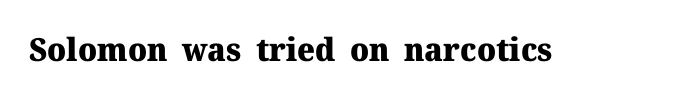
Q: Is the text bold? A: Yes.
Q: Is the text italic (slanted)? A: No, it is upright.
Q: Is the typeface a serif or a sans-serif typeface? A: Serif.
Q: Is the text underlined? A: No.
Q: Is the spacing between letters normal or unusually wide? A: Normal.
Q: Width (condensed, normal, or wide)? A: Normal.
Q: Stroke contrast? A: Medium.
Q: x-height? A: Medium.
Q: Monospaced? A: No.
